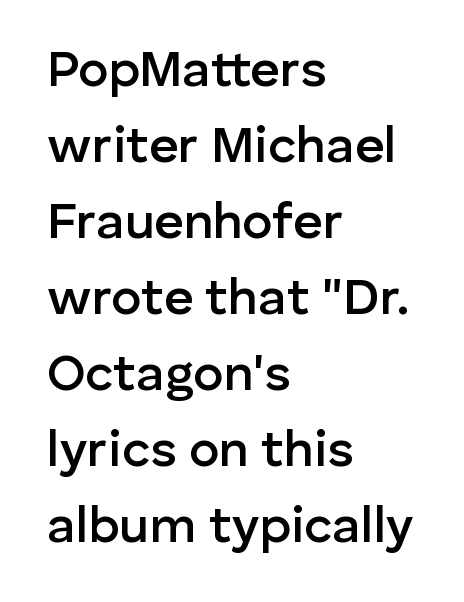
The image shows 51 px semibold sans-serif type, upright; set left-aligned, normal line spacing (1.49x), normal letter spacing, not underlined; low stroke contrast and a medium x-height.
